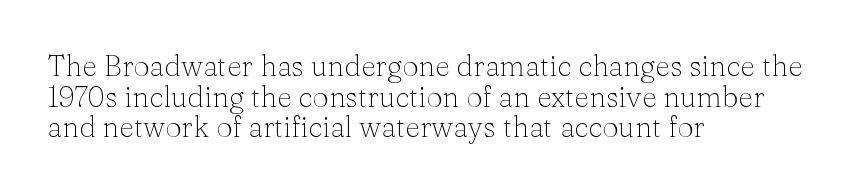
The image shows 29 px light serif type, upright; set left-aligned, tight line spacing (1.06x), normal letter spacing, not underlined; medium stroke contrast and a medium x-height.
